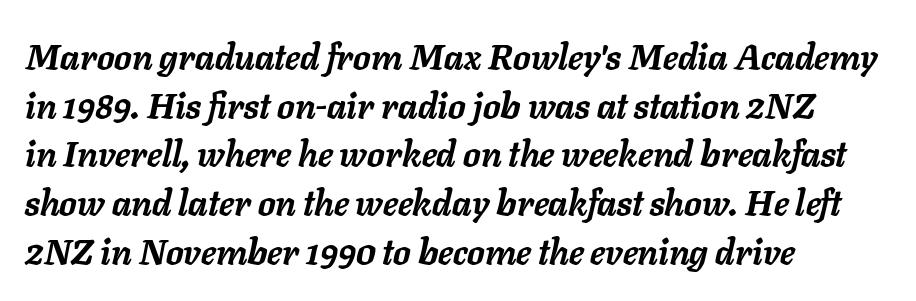
{"italic": "yes", "lean": "right", "slant_degrees": 11, "bold": "yes", "weight": "semibold", "width": "normal", "stroke_contrast": "low", "x_height": "medium", "monospaced": "no", "underline": "no", "align": "left", "line_spacing": "normal", "line_spacing_ratio": 1.39, "letter_spacing": "normal", "letter_spacing_em": 0.0, "glyph_px": 35}
